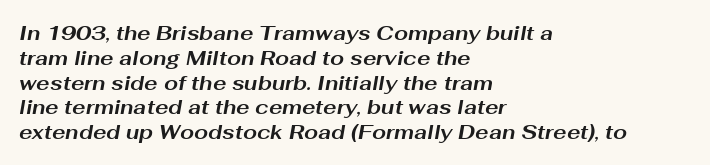
The image shows 20 px bold type, italic (leaning right); set left-aligned, line spacing 1.24x, normal letter spacing, not underlined.
